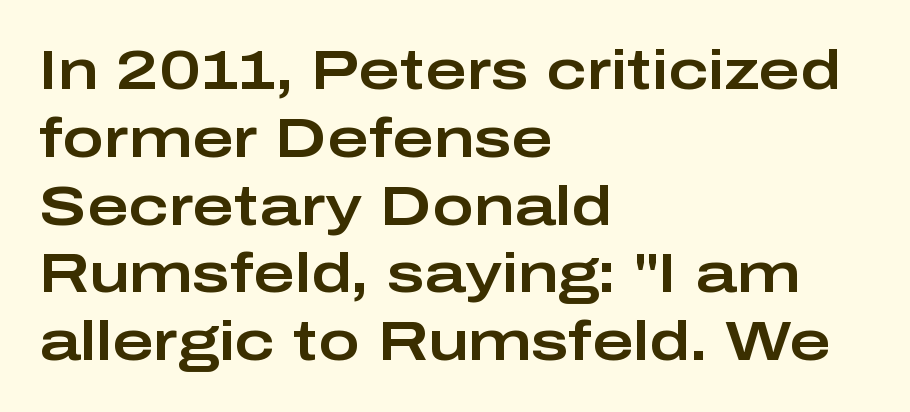
{"serif": "no", "italic": "no", "width": "wide", "stroke_contrast": "low", "x_height": "medium", "monospaced": "no", "underline": "no", "align": "left", "line_spacing_ratio": 1.21, "letter_spacing": "normal", "letter_spacing_em": 0.0, "glyph_px": 56}
